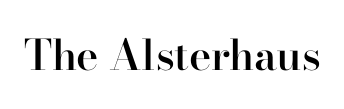
Q: Is the text bold? A: Semi-bold.
Q: Is the text italic (slanted)? A: No, it is upright.
Q: Is the typeface a serif or a sans-serif typeface? A: Serif.
Q: Is the text underlined? A: No.
Q: Is the spacing between letters normal or unusually wide? A: Normal.
Q: Width (condensed, normal, or wide)? A: Normal.
Q: Stroke contrast? A: High.
Q: x-height? A: Small.
Q: Monospaced? A: No.
